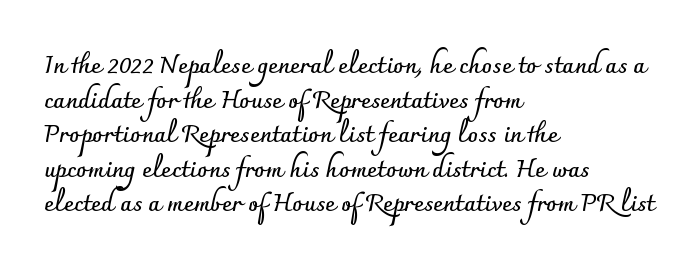
{"bold": "yes", "underline": "no", "align": "left", "line_spacing": "normal", "line_spacing_ratio": 1.44, "letter_spacing": "normal", "letter_spacing_em": 0.0, "glyph_px": 24}
